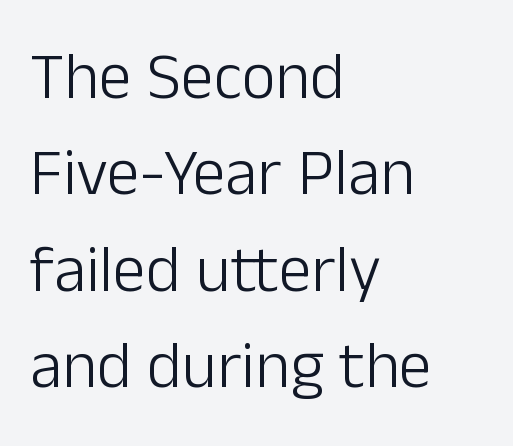
{"serif": "no", "italic": "no", "bold": "no", "weight": "light", "width": "normal", "stroke_contrast": "low", "x_height": "medium", "monospaced": "no", "underline": "no", "align": "left", "line_spacing": "normal", "line_spacing_ratio": 1.46, "letter_spacing": "normal", "letter_spacing_em": 0.0, "glyph_px": 66}
